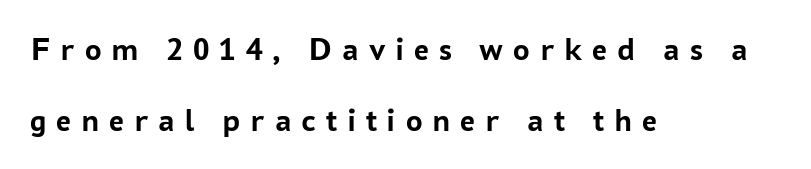
Q: Is the text bold? A: Yes.
Q: Is the text italic (slanted)? A: No, it is upright.
Q: Is the typeface a serif or a sans-serif typeface? A: Sans-serif.
Q: Is the text underlined? A: No.
Q: How is the paragraph aligned? A: Left-aligned.
Q: Is the spacing between letters normal or unusually wide? A: Unusually wide.
Q: Is the spacing between lines tight, normal or loose? A: Loose.
Q: Width (condensed, normal, or wide)? A: Normal.
Q: Stroke contrast? A: Low.
Q: x-height? A: Medium.
Q: Monospaced? A: No.
